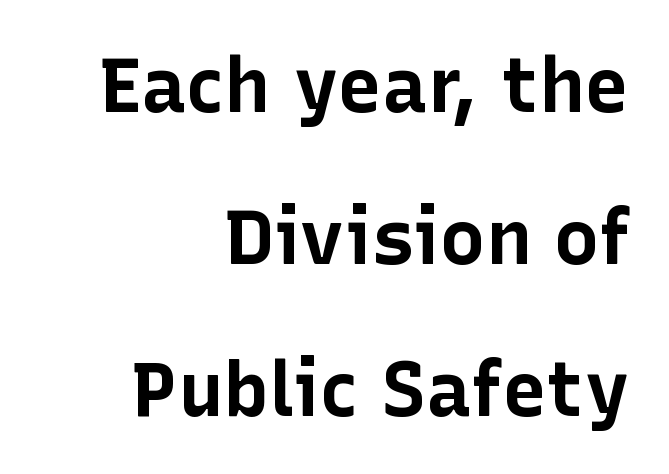
Q: Is the text bold? A: Yes.
Q: Is the text italic (slanted)? A: No, it is upright.
Q: Is the typeface a serif or a sans-serif typeface? A: Sans-serif.
Q: Is the text underlined? A: No.
Q: How is the paragraph aligned? A: Right-aligned.
Q: Is the spacing between letters normal or unusually wide? A: Normal.
Q: Is the spacing between lines tight, normal or loose? A: Loose.
Q: Width (condensed, normal, or wide)? A: Normal.
Q: Stroke contrast? A: Low.
Q: x-height? A: Medium.
Q: Monospaced? A: No.
